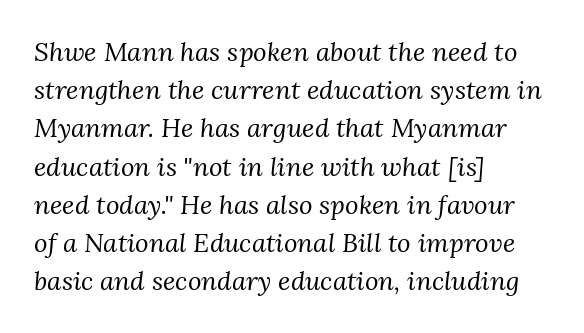
Q: Is the text bold? A: No.
Q: Is the text italic (slanted)? A: Yes, it leans right by about 3 degrees.
Q: Is the text underlined? A: No.
Q: How is the paragraph aligned? A: Left-aligned.
Q: Is the spacing between letters normal or unusually wide? A: Normal.
Q: Is the spacing between lines tight, normal or loose? A: Normal.
